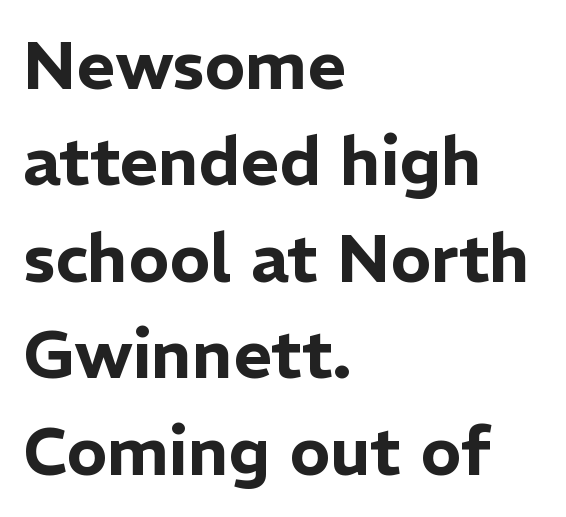
The image shows 67 px sans-serif type, upright; set left-aligned, normal line spacing (1.44x), normal letter spacing, not underlined; low stroke contrast and a medium x-height.
